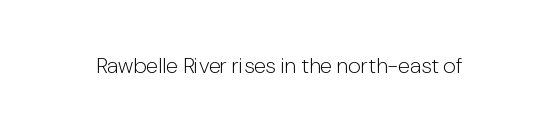
Q: Is the text bold? A: No.
Q: Is the text italic (slanted)? A: No, it is upright.
Q: Is the text underlined? A: No.
Q: Is the spacing between letters normal or unusually wide? A: Normal.
